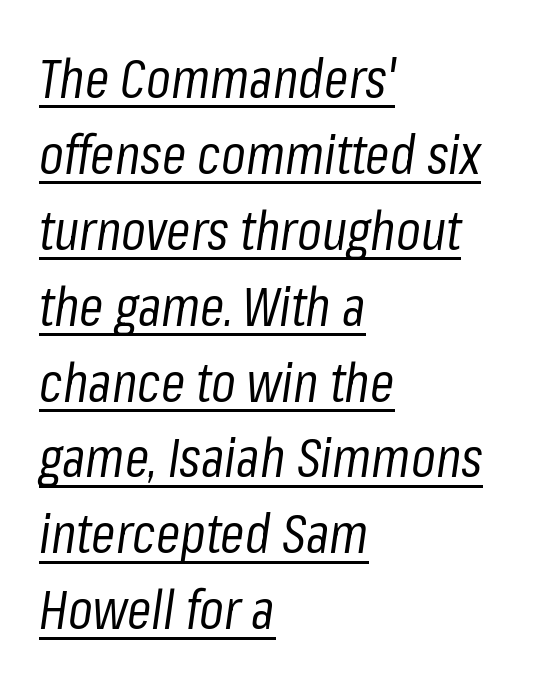
{"italic": "yes", "lean": "right", "slant_degrees": 8, "bold": "no", "weight": "regular", "width": "condensed", "stroke_contrast": "low", "x_height": "medium", "monospaced": "no", "underline": "yes", "align": "left", "line_spacing": "normal", "line_spacing_ratio": 1.38, "letter_spacing": "normal", "letter_spacing_em": 0.0, "glyph_px": 55}
